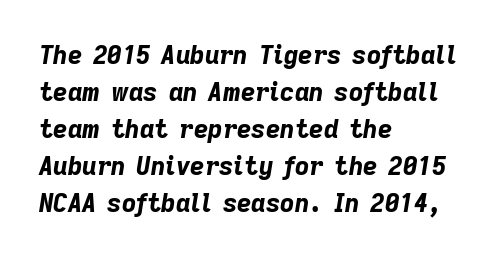
Each word holds together tightly as a unit, with standard inter-letter gaps. These lines carry a lot of weight — the face is fully bold. The designer left line spacing at the default. Descenders hang freely into open space. These lines were composed using italics.
